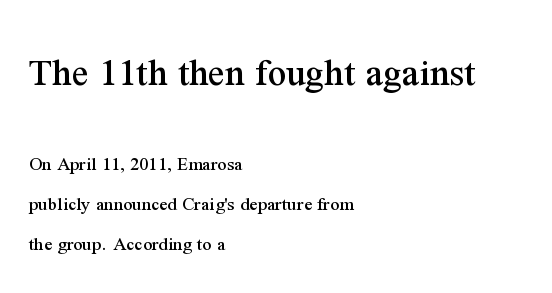
Only glyphs here, with clear space below each row. The horizontal fit of the characters is conventional and even. No italicization has been applied; the sample stays upright. The line-height multiplier appears high, well above default.
